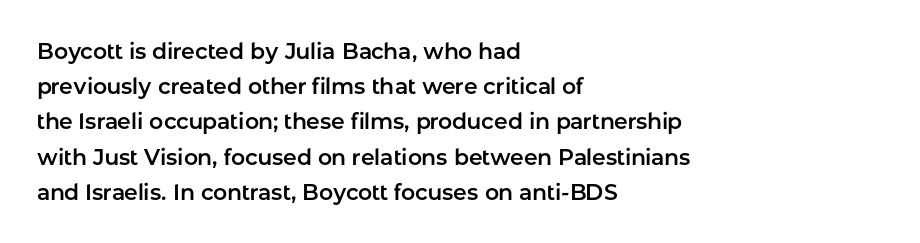
The image shows 22 px text type, upright; set left-aligned, normal line spacing (1.6x), normal letter spacing, not underlined.
